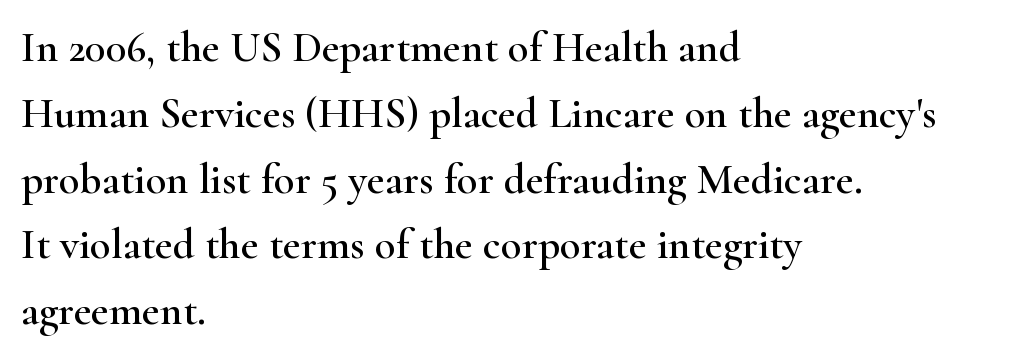
{"serif": "yes", "italic": "no", "width": "wide", "stroke_contrast": "high", "x_height": "small", "monospaced": "no", "underline": "no", "align": "left", "line_spacing": "normal", "line_spacing_ratio": 1.53, "letter_spacing": "normal", "letter_spacing_em": 0.0, "glyph_px": 43}
